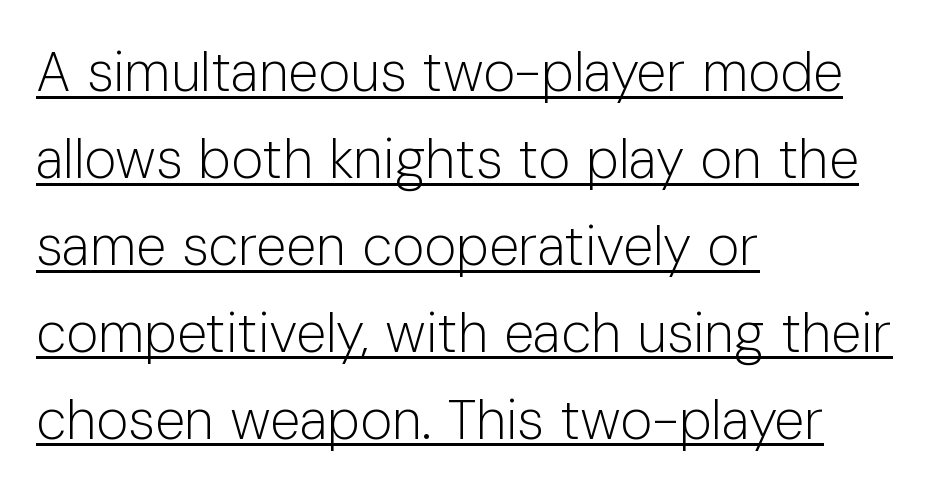
These lines are rendered in a variable-pitch font. Notice how a bar underscores the lettering throughout. Does the type have serifs? No, each stem ends abruptly. In terms of posture, this sample is upright.
